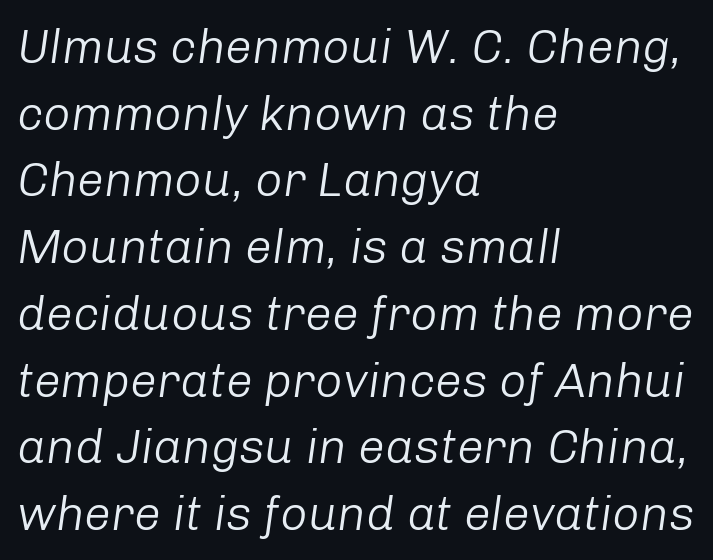
The rag falls on the right side of this text block. Letters rest on an invisible, unmarked baseline. Italic? Definitely — the glyphs are oblique. Do the characters align in a grid? No, the font is proportional. The font sits on the lighter half of the weight spectrum, regular included. The letters sit at their default tracking, neither squeezed nor spread.
